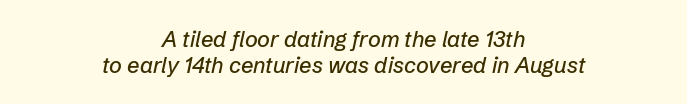
Q: Is the text italic (slanted)? A: Yes, it leans right by about 12 degrees.
Q: Is the text underlined? A: No.
Q: How is the paragraph aligned? A: Centered.
Q: Is the spacing between letters normal or unusually wide? A: Normal.
